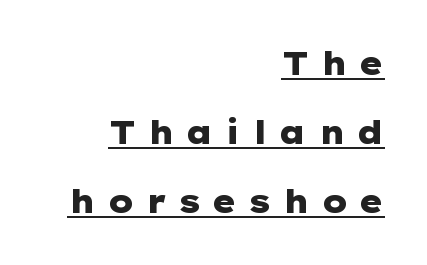
Q: Is the text bold? A: Yes.
Q: Is the text italic (slanted)? A: No, it is upright.
Q: Is the typeface a serif or a sans-serif typeface? A: Sans-serif.
Q: Is the text underlined? A: Yes.
Q: How is the paragraph aligned? A: Right-aligned.
Q: Is the spacing between letters normal or unusually wide? A: Unusually wide.
Q: Is the spacing between lines tight, normal or loose? A: Loose.
Q: Width (condensed, normal, or wide)? A: Wide.
Q: Stroke contrast? A: Low.
Q: x-height? A: Medium.
